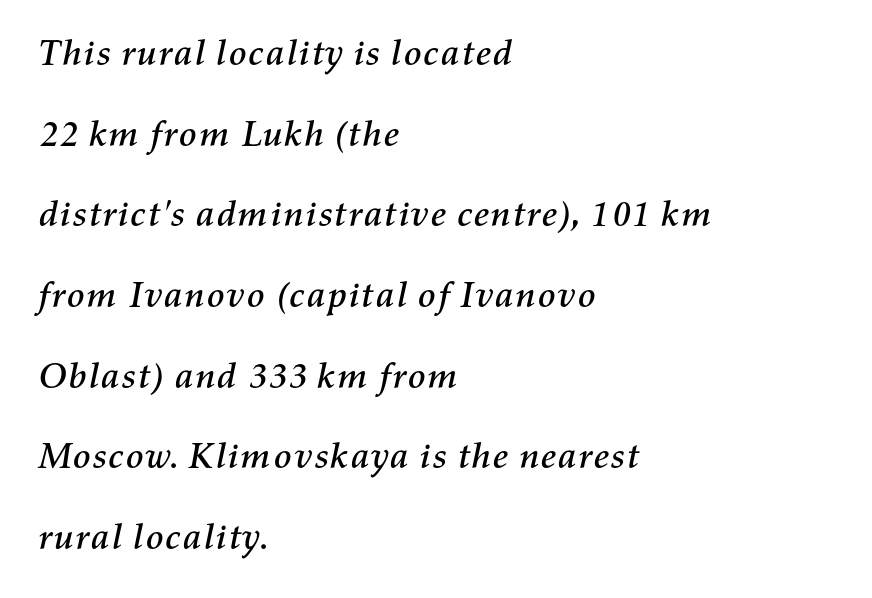
{"italic": "yes", "lean": "right", "slant_degrees": 11, "width": "normal", "stroke_contrast": "medium", "x_height": "medium", "monospaced": "no", "underline": "no", "align": "left", "line_spacing": "loose", "line_spacing_ratio": 2.18, "letter_spacing": "normal", "letter_spacing_em": 0.0, "glyph_px": 37}
